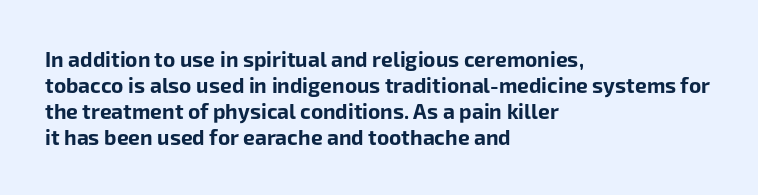
The image shows 21 px bold type, upright; set left-aligned, line spacing 1.24x, normal letter spacing, not underlined.
